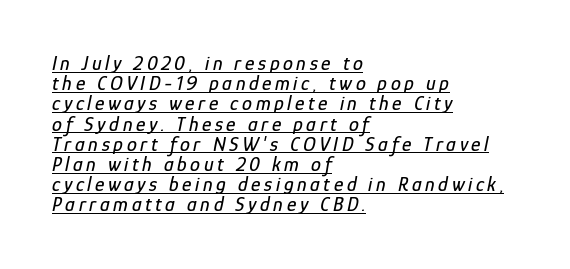
{"italic": "yes", "lean": "right", "slant_degrees": 12, "underline": "yes", "align": "left", "line_spacing": "tight", "line_spacing_ratio": 1.01, "glyph_px": 20}
